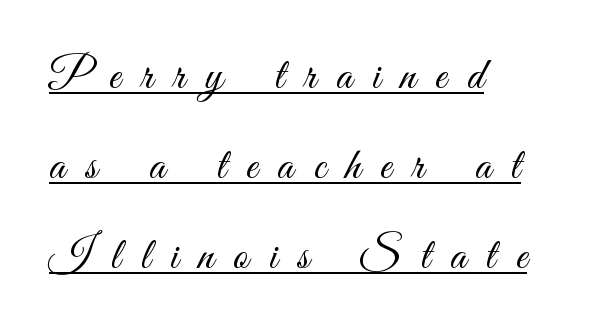
The image shows 45 px light, condensed sans-serif type; set left-aligned, loose line spacing (2.0x), unusually wide letter spacing (+0.45 em), underlined; medium stroke contrast and a small x-height.
